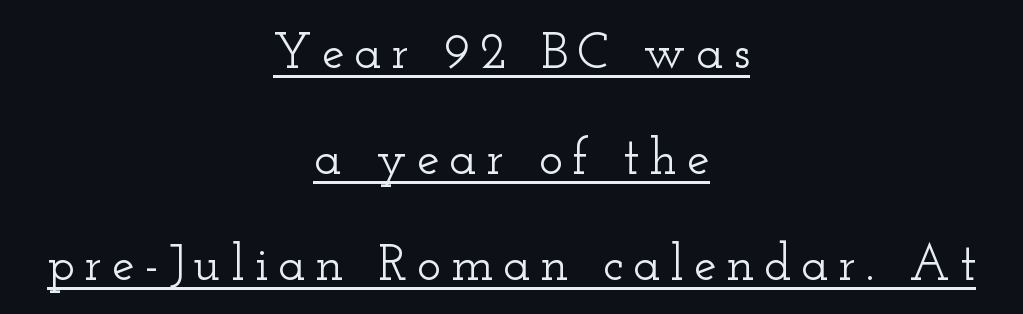
{"serif": "yes", "italic": "no", "width": "wide", "stroke_contrast": "low", "x_height": "small", "monospaced": "no", "underline": "yes", "align": "center", "line_spacing": "loose", "line_spacing_ratio": 2.08, "glyph_px": 51}
